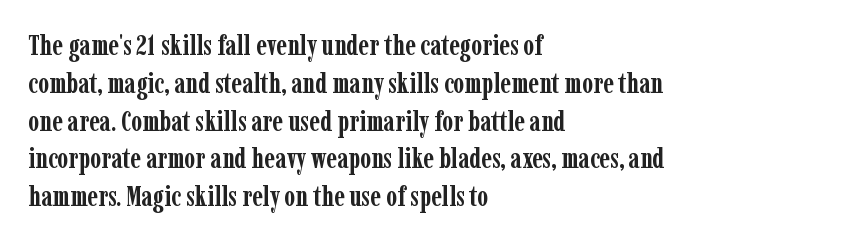
The image shows 28 px semibold, condensed serif type, upright; set left-aligned, normal line spacing (1.35x), normal letter spacing, not underlined; low stroke contrast and a medium x-height.
